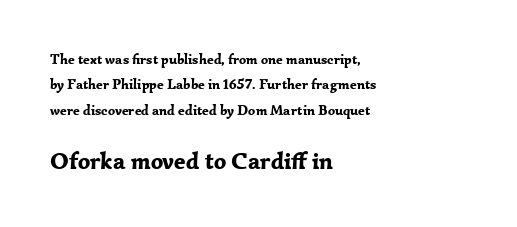
Q: Is the text bold? A: Yes.
Q: Is the text italic (slanted)? A: No, it is upright.
Q: Is the text underlined? A: No.
Q: How is the paragraph aligned? A: Left-aligned.
Q: Is the spacing between letters normal or unusually wide? A: Normal.
Q: Which block of text is set in a larger size, the first (top) or the second (bottom)? A: The second (bottom) one.
